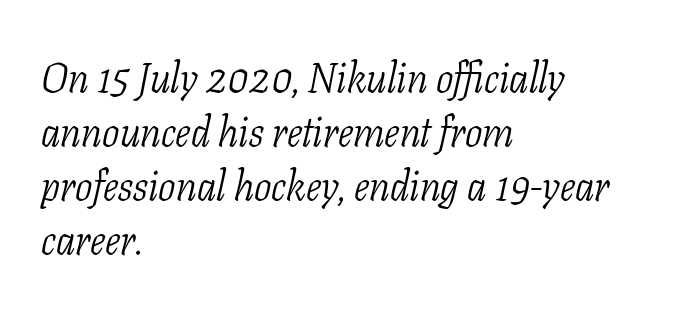
Q: Is the text bold? A: No.
Q: Is the text italic (slanted)? A: Yes, it leans right by about 11 degrees.
Q: Is the typeface a serif or a sans-serif typeface? A: Serif.
Q: Is the text underlined? A: No.
Q: How is the paragraph aligned? A: Left-aligned.
Q: Is the spacing between letters normal or unusually wide? A: Normal.
Q: Is the spacing between lines tight, normal or loose? A: Normal.
Q: Width (condensed, normal, or wide)? A: Condensed.
Q: Stroke contrast? A: Low.
Q: x-height? A: Medium.
Q: Monospaced? A: No.
